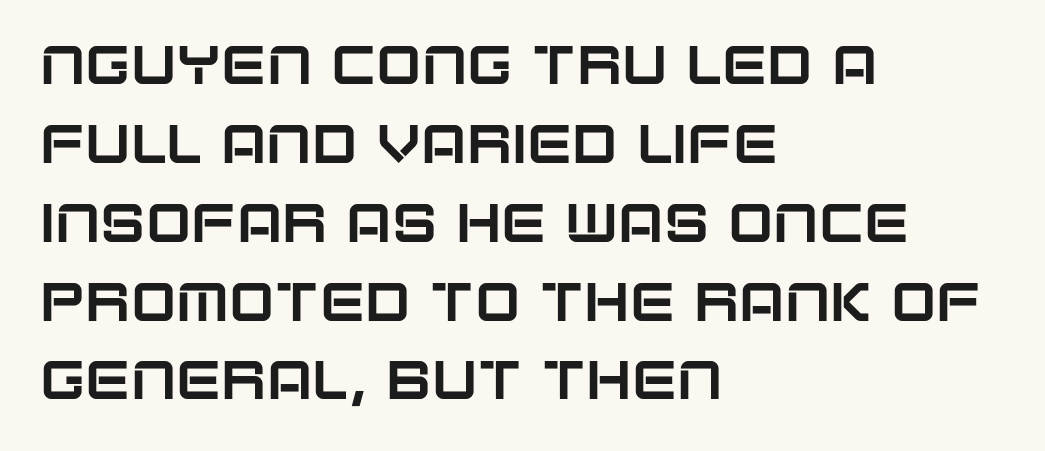
{"serif": "no", "italic": "no", "width": "normal", "stroke_contrast": "low", "x_height": "large", "monospaced": "no", "underline": "no", "align": "left", "line_spacing": "normal", "line_spacing_ratio": 1.46, "letter_spacing": "normal", "letter_spacing_em": 0.0, "glyph_px": 54}
